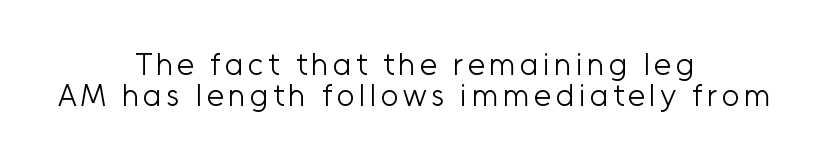
Q: Is the text bold? A: No.
Q: Is the text italic (slanted)? A: No, it is upright.
Q: Is the typeface a serif or a sans-serif typeface? A: Sans-serif.
Q: Is the text underlined? A: No.
Q: How is the paragraph aligned? A: Centered.
Q: Is the spacing between lines tight, normal or loose? A: Tight.
Q: Width (condensed, normal, or wide)? A: Normal.
Q: Stroke contrast? A: Low.
Q: x-height? A: Medium.
Q: Monospaced? A: No.
